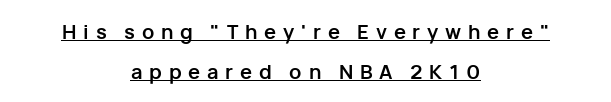
Q: Is the text bold? A: Yes.
Q: Is the text italic (slanted)? A: No, it is upright.
Q: Is the text underlined? A: Yes.
Q: How is the paragraph aligned? A: Centered.
Q: Is the spacing between letters normal or unusually wide? A: Unusually wide.
Q: Is the spacing between lines tight, normal or loose? A: Loose.
